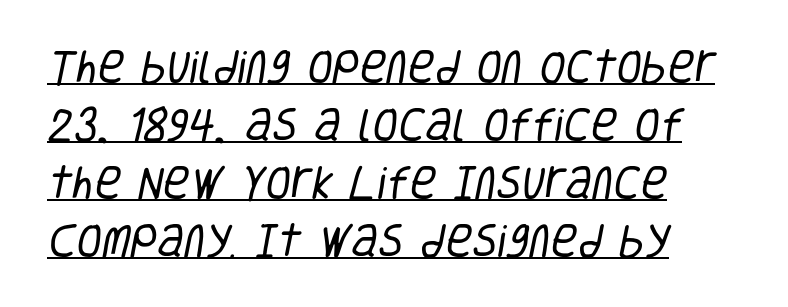
{"serif": "no", "bold": "no", "weight": "regular", "width": "condensed", "stroke_contrast": "low", "x_height": "large", "monospaced": "no", "underline": "yes", "align": "left", "line_spacing": "normal", "line_spacing_ratio": 1.57, "letter_spacing": "normal", "letter_spacing_em": 0.0, "glyph_px": 37}
